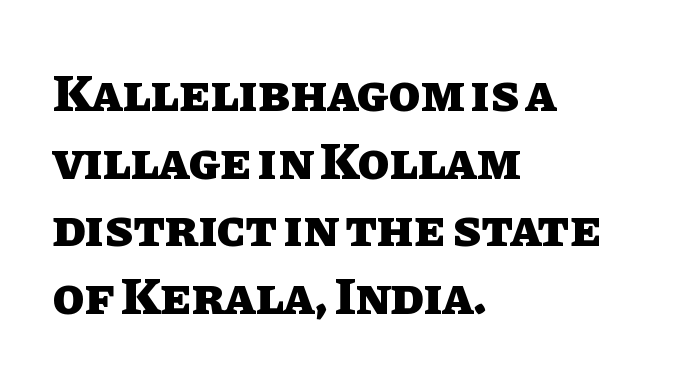
This block has exactly the height ordinary leading produces. Caption: standard tracking, unaltered. This sample is left-justified, so line endings fall wherever the words run out. Summary of weight: heavy, a full bold. Anything drawn beneath the words? Only blank space.
